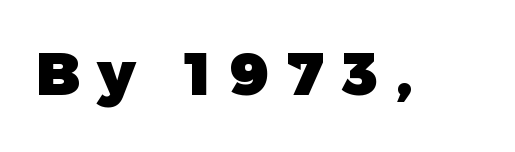
The image shows 60 px heavy sans-serif type, upright; set unusually wide letter spacing (+0.31 em), not underlined; low stroke contrast and a medium x-height.
